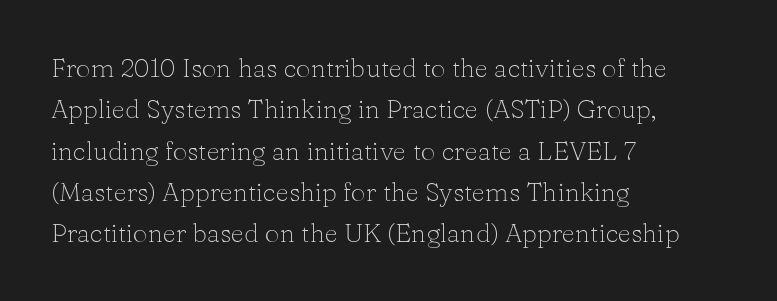
The image shows 26 px text type, upright; set left-aligned, normal line spacing (1.59x), normal letter spacing, not underlined.
